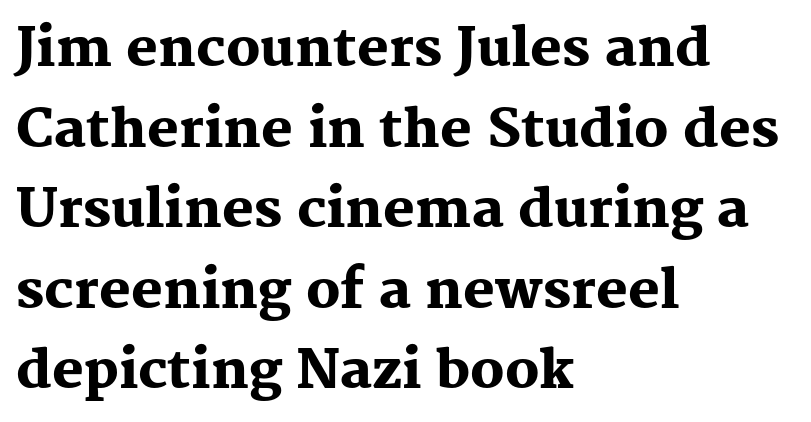
Q: Is the text bold? A: Yes.
Q: Is the text italic (slanted)? A: No, it is upright.
Q: Is the typeface a serif or a sans-serif typeface? A: Serif.
Q: Is the text underlined? A: No.
Q: How is the paragraph aligned? A: Left-aligned.
Q: Is the spacing between letters normal or unusually wide? A: Normal.
Q: Is the spacing between lines tight, normal or loose? A: Normal.
Q: Width (condensed, normal, or wide)? A: Normal.
Q: Stroke contrast? A: Medium.
Q: x-height? A: Medium.
Q: Monospaced? A: No.
